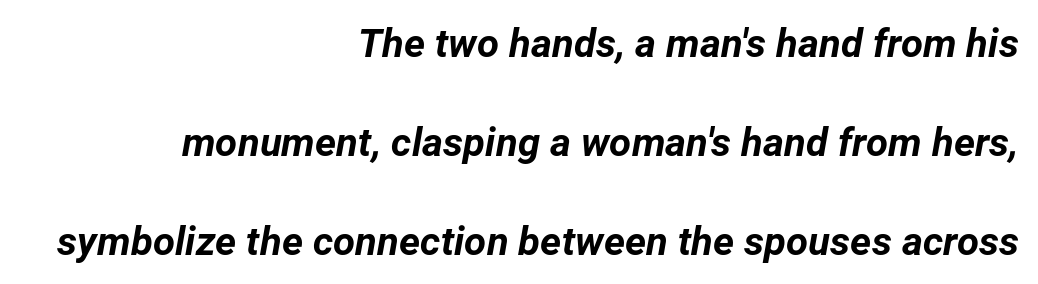
The image shows 40 px bold type, italic (leaning right); set right-aligned, loose line spacing (2.47x), normal letter spacing, not underlined; low stroke contrast and a medium x-height.
